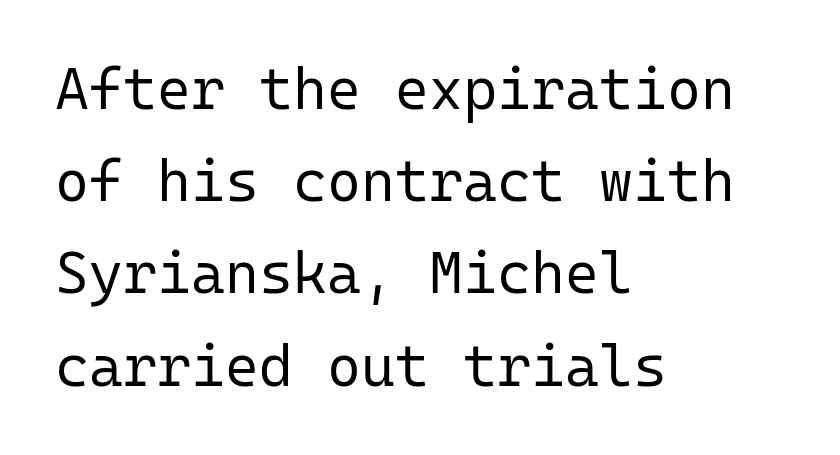
The designer left line spacing at the default. Line beginnings align vertically; line endings do not. The font's upright variant was chosen for this text. A typesetter would call this monospace, since all characters share one set width. The weight tops out at a normal text grade.
